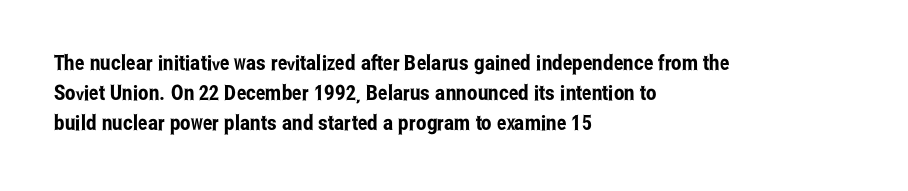
{"italic": "no", "underline": "no", "align": "left", "line_spacing": "normal", "line_spacing_ratio": 1.44, "letter_spacing": "normal", "letter_spacing_em": 0.0, "glyph_px": 21}
